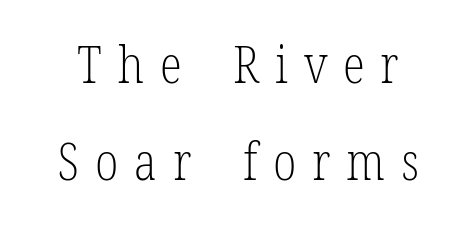
{"serif": "yes", "italic": "no", "bold": "no", "weight": "light", "width": "condensed", "stroke_contrast": "low", "x_height": "medium", "monospaced": "no", "underline": "no", "line_spacing": "loose", "line_spacing_ratio": 1.91, "letter_spacing": "wide", "letter_spacing_em": 0.31, "glyph_px": 51}
